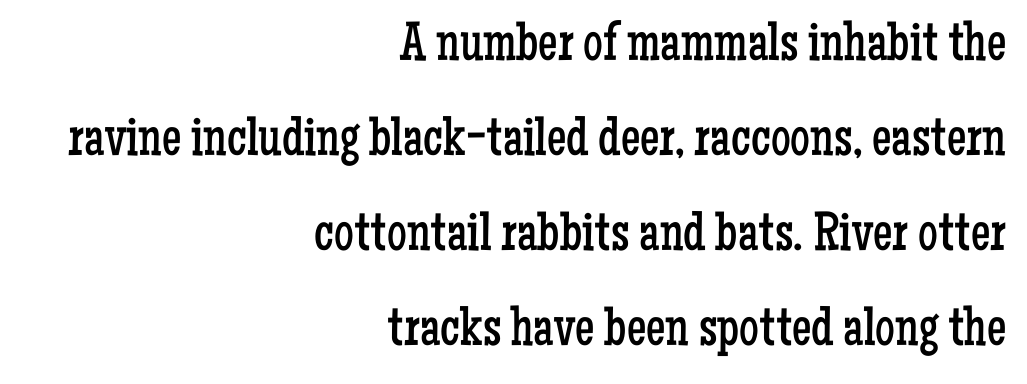
Vertical stems look standard width or narrower in stroke. Layout note: lines flush right. Just letters on the line, the space beneath them empty. Type style note: has serifs. The horizontal fit of the characters is conventional and even. Varying glyph widths throughout — classic text-font behaviour.
